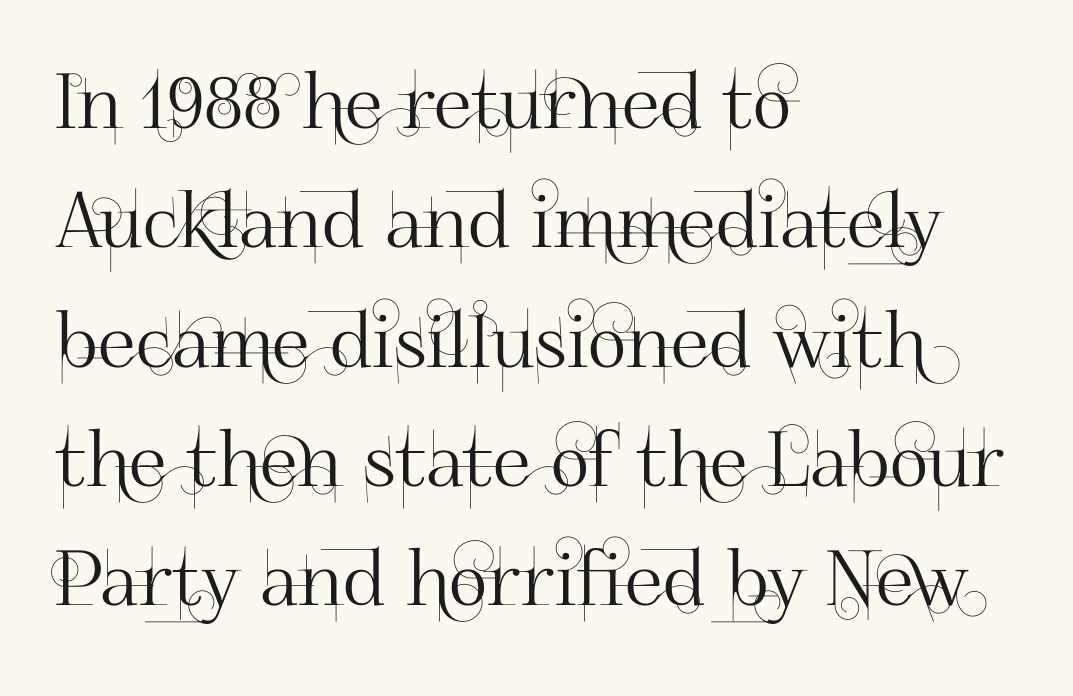
{"serif": "no", "italic": "no", "width": "normal", "stroke_contrast": "high", "x_height": "small", "monospaced": "no", "underline": "no", "align": "left", "line_spacing": "normal", "line_spacing_ratio": 1.57, "letter_spacing": "normal", "letter_spacing_em": 0.0, "glyph_px": 76}
